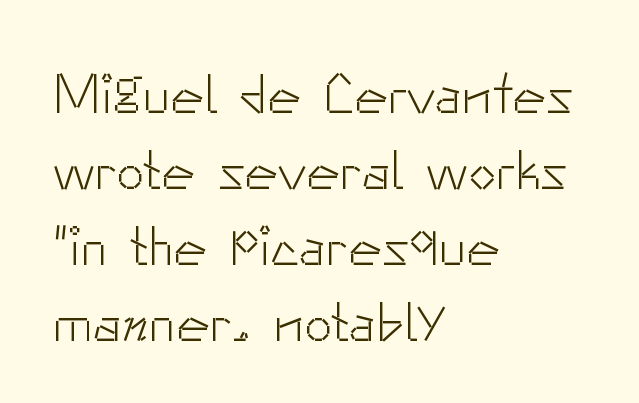
Q: Is the text bold? A: No.
Q: Is the text italic (slanted)? A: No, it is upright.
Q: Is the typeface a serif or a sans-serif typeface? A: Sans-serif.
Q: Is the text underlined? A: No.
Q: How is the paragraph aligned? A: Left-aligned.
Q: Is the spacing between letters normal or unusually wide? A: Normal.
Q: Is the spacing between lines tight, normal or loose? A: Normal.
Q: Width (condensed, normal, or wide)? A: Normal.
Q: Stroke contrast? A: Low.
Q: x-height? A: Small.
Q: Monospaced? A: No.
